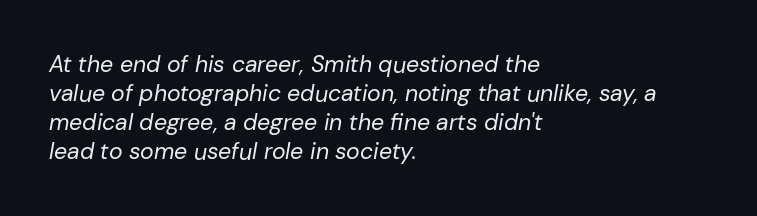
{"italic": "yes", "lean": "right", "slant_degrees": 10, "bold": "no", "underline": "no", "align": "left", "line_spacing": "normal", "line_spacing_ratio": 1.26, "letter_spacing": "normal", "letter_spacing_em": 0.0, "glyph_px": 23}
